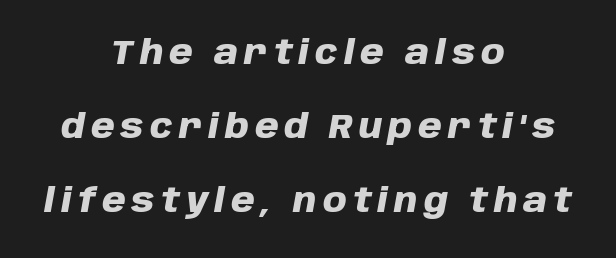
Q: Is the text bold? A: Yes.
Q: Is the text italic (slanted)? A: Yes, it leans right by about 10 degrees.
Q: Is the text underlined? A: No.
Q: How is the paragraph aligned? A: Centered.
Q: Is the spacing between lines tight, normal or loose? A: Loose.
Q: Width (condensed, normal, or wide)? A: Normal.
Q: Stroke contrast? A: Low.
Q: x-height? A: Large.
Q: Monospaced? A: No.
